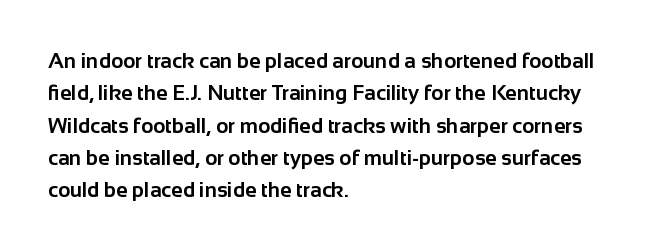
The image shows 21 px bold type, upright; set left-aligned, normal line spacing (1.54x), normal letter spacing, not underlined.
